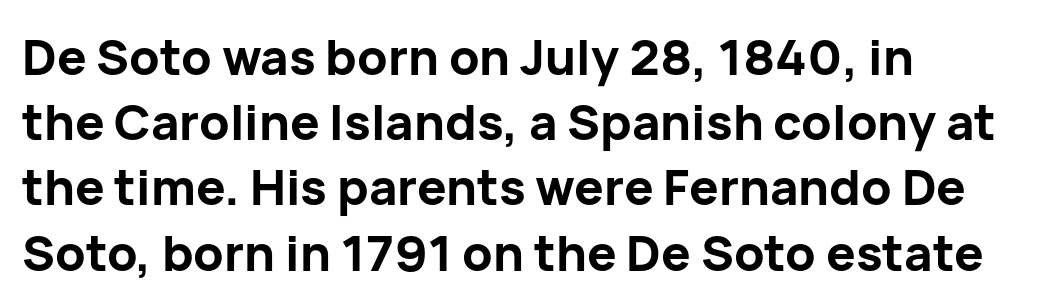
The image shows 49 px bold sans-serif type, upright; set left-aligned, normal line spacing (1.33x), normal letter spacing, not underlined; low stroke contrast and a medium x-height.
